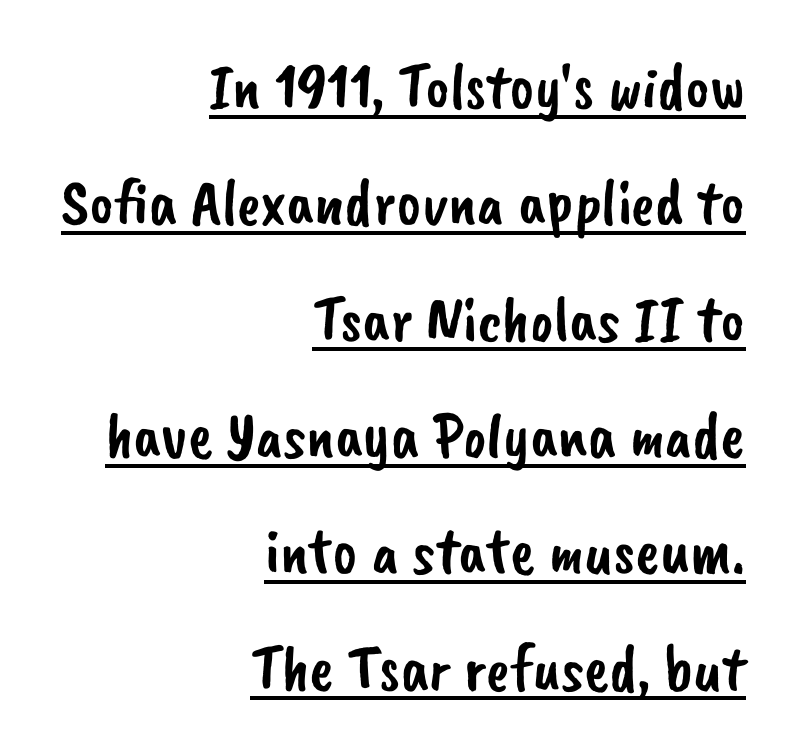
The image shows 65 px sans-serif type; set right-aligned, line spacing 1.79x, normal letter spacing, underlined; low stroke contrast and a small x-height.
